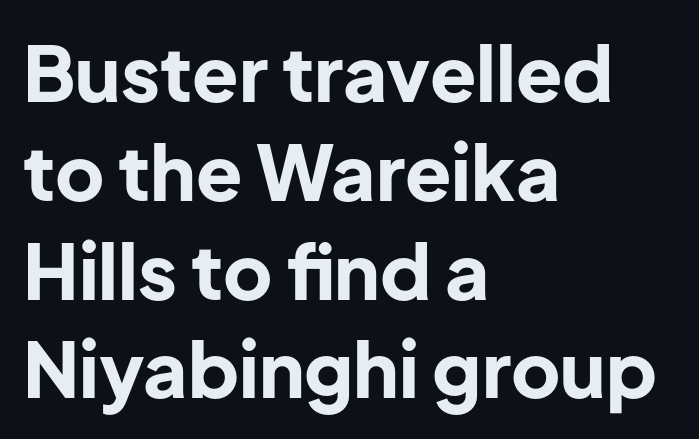
{"serif": "no", "italic": "no", "bold": "yes", "weight": "bold", "width": "normal", "stroke_contrast": "low", "x_height": "medium", "monospaced": "no", "underline": "no", "align": "left", "line_spacing": "normal", "line_spacing_ratio": 1.3, "letter_spacing": "normal", "letter_spacing_em": 0.0, "glyph_px": 76}
